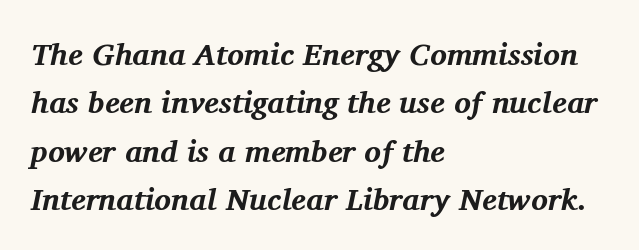
{"serif": "yes", "italic": "yes", "lean": "right", "slant_degrees": 11, "bold": "yes", "weight": "bold", "width": "normal", "stroke_contrast": "medium", "x_height": "medium", "monospaced": "no", "underline": "no", "align": "left", "line_spacing": "normal", "line_spacing_ratio": 1.56, "letter_spacing": "normal", "letter_spacing_em": 0.0, "glyph_px": 31}
